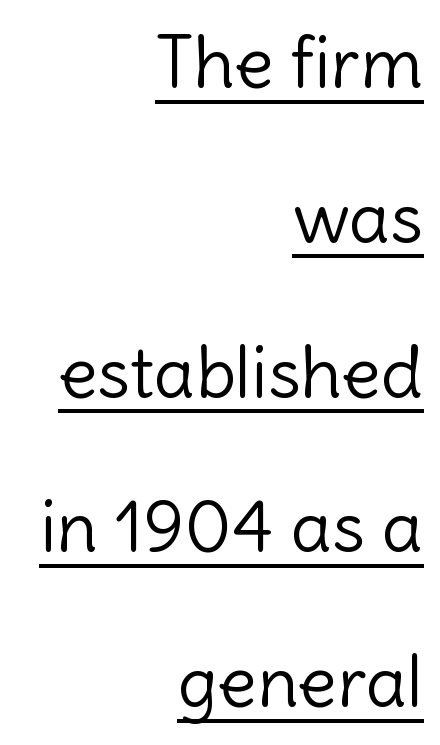
Q: Is the text bold? A: No.
Q: Is the text italic (slanted)? A: No, it is upright.
Q: Is the typeface a serif or a sans-serif typeface? A: Sans-serif.
Q: Is the text underlined? A: Yes.
Q: How is the paragraph aligned? A: Right-aligned.
Q: Is the spacing between letters normal or unusually wide? A: Normal.
Q: Is the spacing between lines tight, normal or loose? A: Loose.
Q: Width (condensed, normal, or wide)? A: Normal.
Q: x-height? A: Medium.
Q: Monospaced? A: No.
